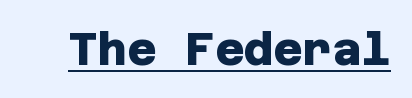
You can see a thin bar hugging the bottom of the glyphs. A sans-serif font was chosen for this passage. The face used here has the dense, thick strokes of a bold. This sample uses plain, unmodified letter spacing.
